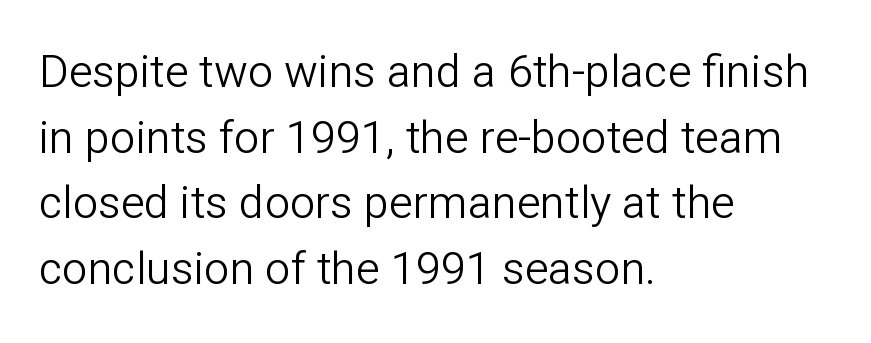
The image shows 45 px light sans-serif type, upright; set left-aligned, normal line spacing (1.46x), normal letter spacing, not underlined; low stroke contrast and a medium x-height.
